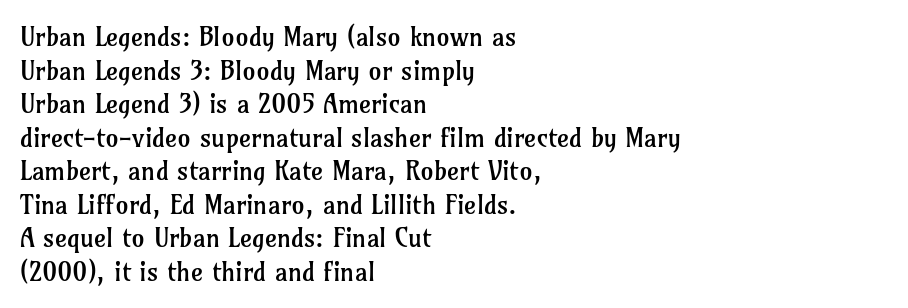
Q: Is the text bold? A: No.
Q: Is the text italic (slanted)? A: No, it is upright.
Q: Is the text underlined? A: No.
Q: How is the paragraph aligned? A: Left-aligned.
Q: Is the spacing between letters normal or unusually wide? A: Normal.
Q: Is the spacing between lines tight, normal or loose? A: Normal.
